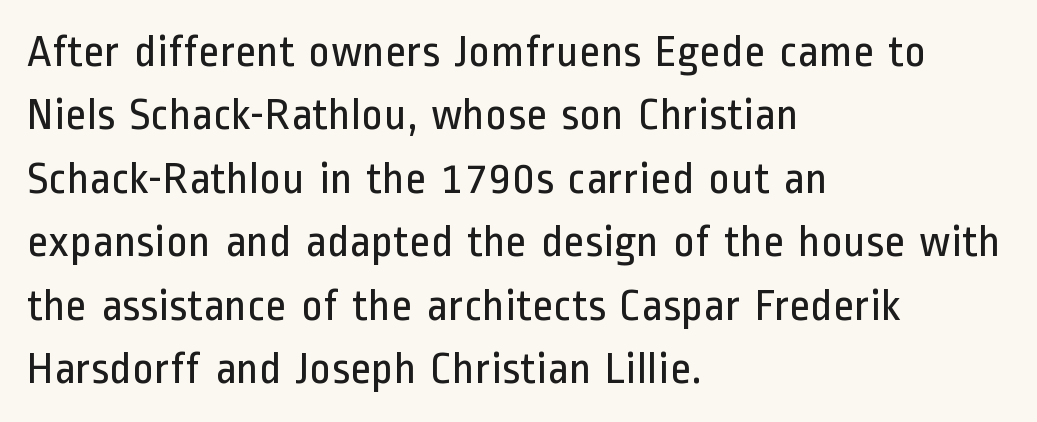
Q: Is the text bold? A: No.
Q: Is the text italic (slanted)? A: No, it is upright.
Q: Is the typeface a serif or a sans-serif typeface? A: Sans-serif.
Q: Is the text underlined? A: No.
Q: How is the paragraph aligned? A: Left-aligned.
Q: Is the spacing between letters normal or unusually wide? A: Normal.
Q: Is the spacing between lines tight, normal or loose? A: Normal.
Q: Width (condensed, normal, or wide)? A: Condensed.
Q: Stroke contrast? A: Low.
Q: x-height? A: Medium.
Q: Monospaced? A: No.
